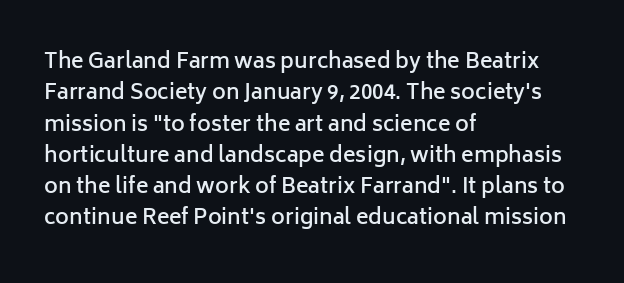
The image shows 21 px text type, upright; set left-aligned, normal line spacing (1.49x), normal letter spacing, not underlined.
